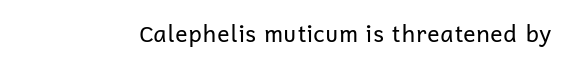
The image shows 23 px text type, upright; set normal letter spacing, not underlined.
